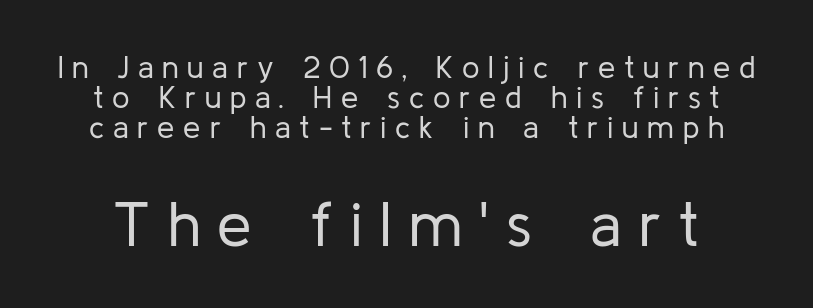
Q: Is the text bold? A: No.
Q: Is the text italic (slanted)? A: No, it is upright.
Q: Is the typeface a serif or a sans-serif typeface? A: Sans-serif.
Q: Is the text underlined? A: No.
Q: Is the spacing between letters normal or unusually wide? A: Unusually wide.
Q: Is the spacing between lines tight, normal or loose? A: Tight.
Q: Which block of text is set in a larger size, the first (top) or the second (bottom)? A: The second (bottom) one.
Q: Width (condensed, normal, or wide)? A: Normal.
Q: Stroke contrast? A: Low.
Q: x-height? A: Medium.
Q: Monospaced? A: No.
